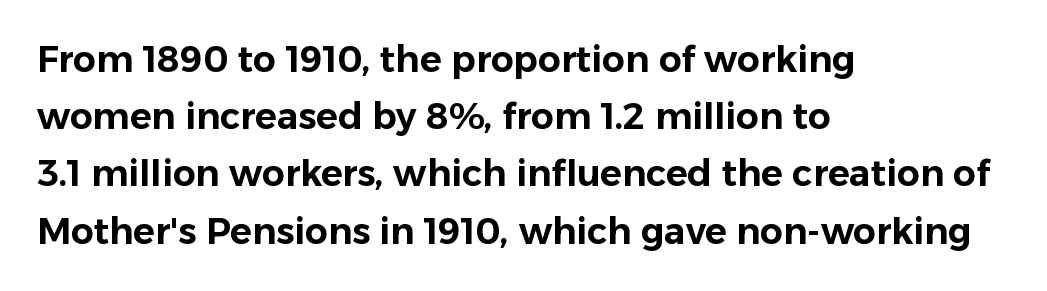
The image shows 36 px sans-serif type, upright; set left-aligned, normal line spacing (1.59x), normal letter spacing, not underlined; low stroke contrast and a medium x-height.
